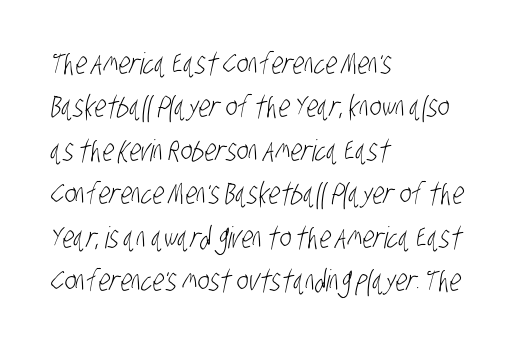
The image shows 30 px light, condensed sans-serif type; set left-aligned, normal line spacing (1.45x), normal letter spacing, not underlined; low stroke contrast and a large x-height.
